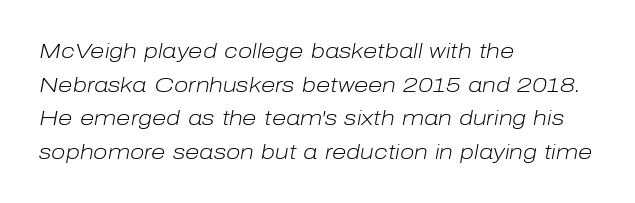
The whole block is typeset with a tilt. Words float on clear page, feet unadorned. Short and long lines alike share a common starting point at left. Is the type heavy? It reads as light-to-regular instead.
